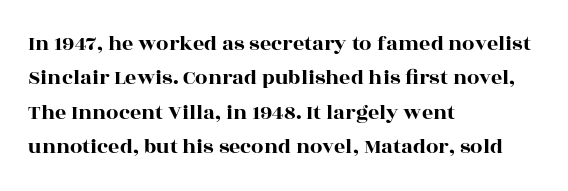
Q: Is the text italic (slanted)? A: No, it is upright.
Q: Is the text underlined? A: No.
Q: How is the paragraph aligned? A: Left-aligned.
Q: Is the spacing between letters normal or unusually wide? A: Normal.
Q: Is the spacing between lines tight, normal or loose? A: Normal.
